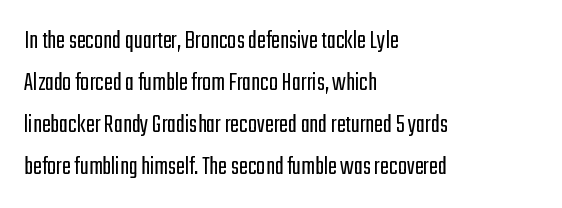
The image shows 27 px text type, upright; set left-aligned, normal line spacing (1.56x), normal letter spacing, not underlined.
